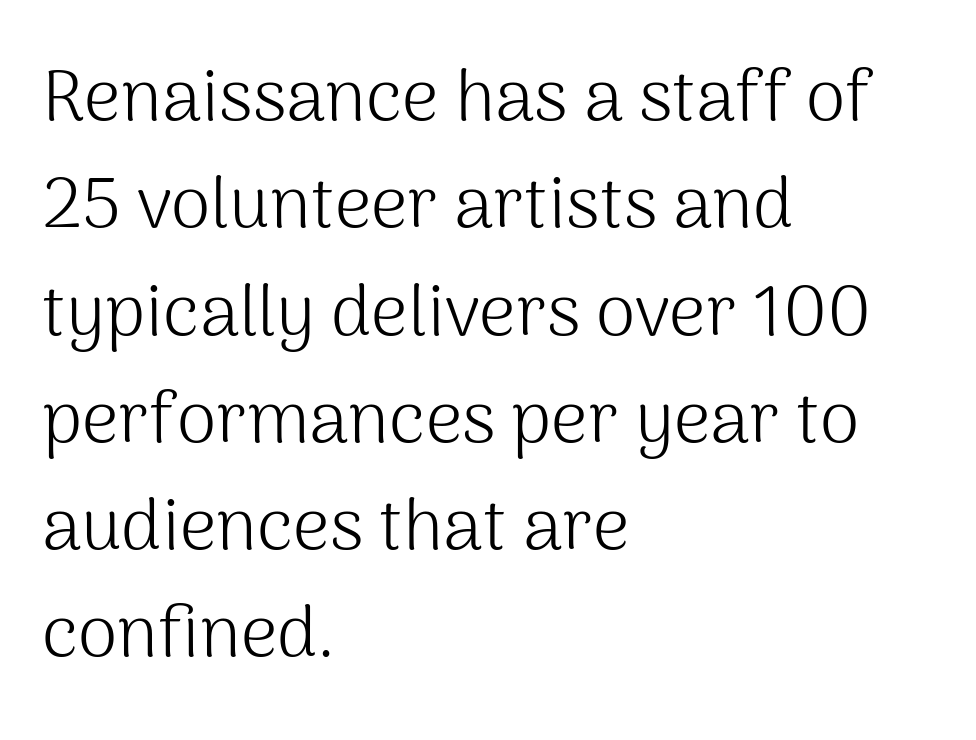
The image shows 72 px light sans-serif type, upright; set left-aligned, normal line spacing (1.49x), normal letter spacing, not underlined; medium stroke contrast and a medium x-height.
